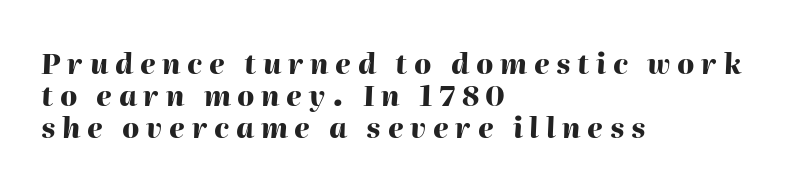
The leading is snug, giving the passage a crowded texture. Would a proofreader flag this as italicized? Yes. Left-aligned paragraph, ragged on the right. Look at the tracking — it's clearly loosened, letters drifting apart. Quick note: underline off.
